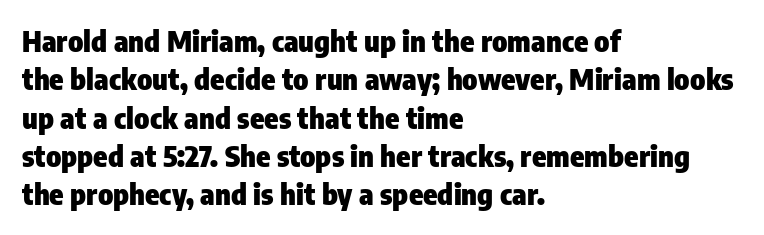
Q: Is the text bold? A: Yes.
Q: Is the text italic (slanted)? A: No, it is upright.
Q: Is the typeface a serif or a sans-serif typeface? A: Sans-serif.
Q: Is the text underlined? A: No.
Q: How is the paragraph aligned? A: Left-aligned.
Q: Is the spacing between letters normal or unusually wide? A: Normal.
Q: Is the spacing between lines tight, normal or loose? A: Normal.
Q: Width (condensed, normal, or wide)? A: Condensed.
Q: Stroke contrast? A: Low.
Q: x-height? A: Medium.
Q: Monospaced? A: No.
